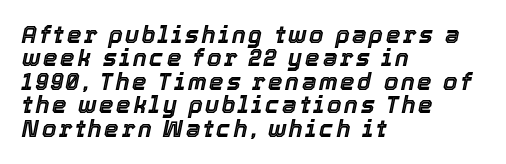
The image shows 23 px text type, italic (leaning right); set left-aligned, tight line spacing (1.02x), not underlined.
